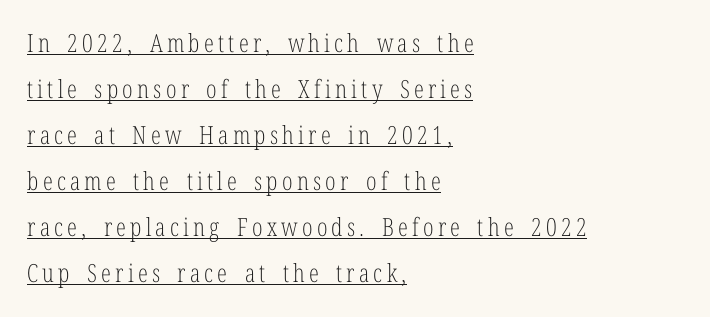
The compositor pushed each line to the left boundary. This is roman type, the default non-slanted kind. Weight: not bold — regular or lighter. Underlining? Definitely there.
